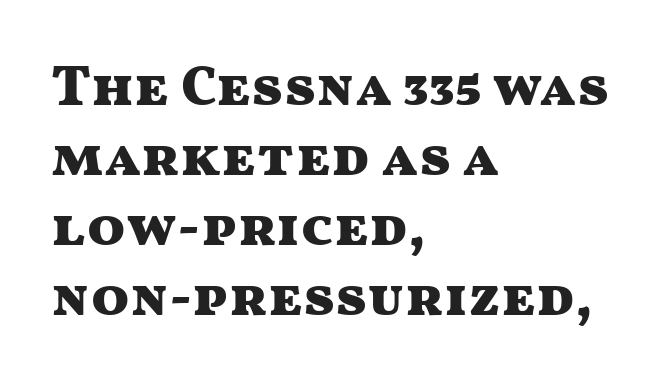
The image shows 56 px heavy, wide sans-serif type, upright; set left-aligned, normal line spacing (1.25x), normal letter spacing, not underlined; medium stroke contrast and a medium x-height.
